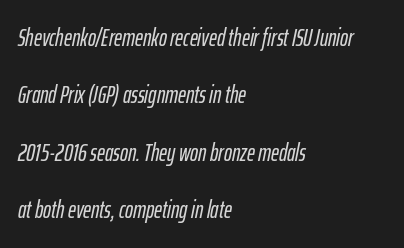
Italic? Definitely — the glyphs are oblique. These lines stack with their left ends in a neat column. No word sits above an underline. The letterforms sit shoulder to shoulder at normal distance.
